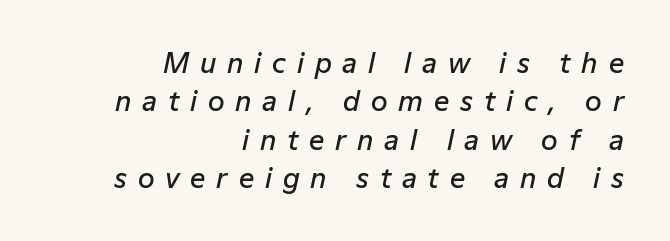
Visually the block forms a straight wall on the right and a jagged coastline on the left. Is the type slanted? Yes — the strokes lean at a clear angle. A somewhat darkened texture: the type is semibold rather than bold. Spacing between characters has been opened up far beyond the box default. The area under the type is left untouched. This sample keeps an unexceptional amount of space between lines.
